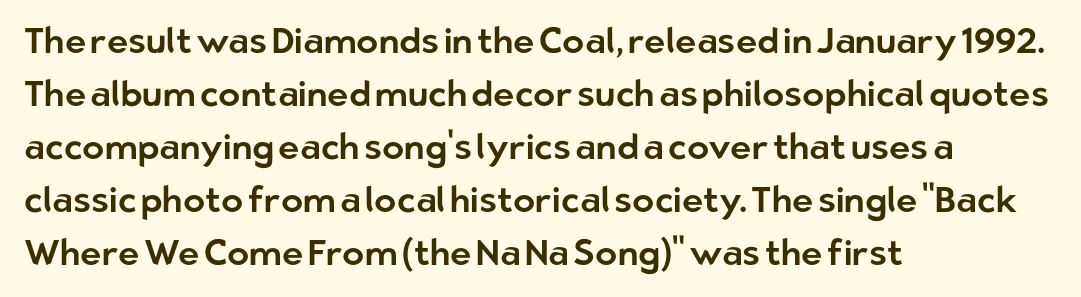
{"serif": "no", "italic": "no", "width": "normal", "stroke_contrast": "low", "x_height": "medium", "monospaced": "no", "underline": "no", "align": "left", "line_spacing": "normal", "line_spacing_ratio": 1.47, "letter_spacing": "normal", "letter_spacing_em": 0.0, "glyph_px": 36}
